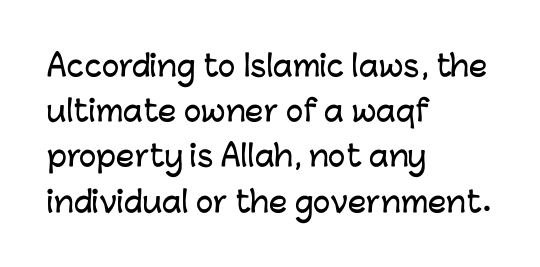
Q: Is the text italic (slanted)? A: No, it is upright.
Q: Is the typeface a serif or a sans-serif typeface? A: Sans-serif.
Q: Is the text underlined? A: No.
Q: How is the paragraph aligned? A: Left-aligned.
Q: Is the spacing between letters normal or unusually wide? A: Normal.
Q: Is the spacing between lines tight, normal or loose? A: Normal.
Q: Width (condensed, normal, or wide)? A: Normal.
Q: Stroke contrast? A: Low.
Q: x-height? A: Medium.
Q: Monospaced? A: No.
